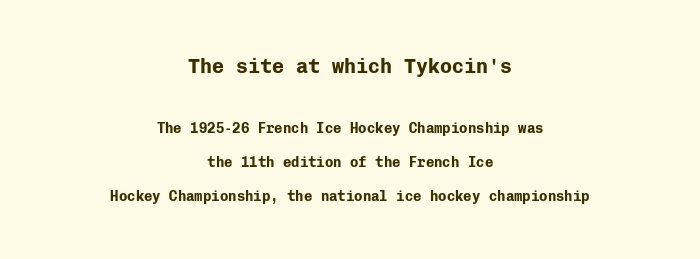
{"italic": "no", "bold": "yes", "underline": "no", "align": "center", "line_spacing": "loose", "line_spacing_ratio": 2.43, "letter_spacing": "normal", "letter_spacing_em": 0.0, "larger_block": "first", "size_ratio": 1.43, "glyph_px": 20}
